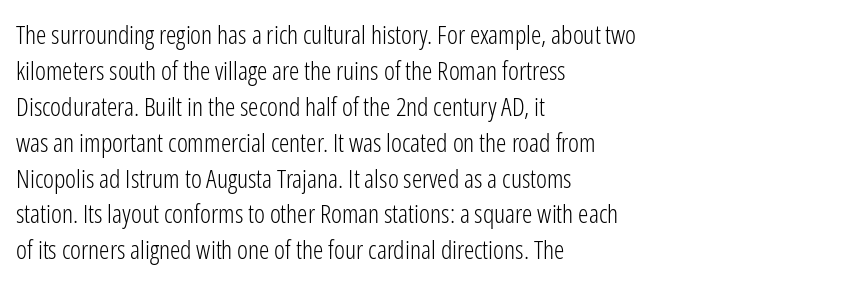
The characters are drawn with everyday or finer stroke widths. Line beginnings align vertically; line endings do not. Rule under the text: the space is simply empty. Words appear dense and cohesive because spacing is normal. Whoever set this chose a conventional vertical rhythm. Rendered with straight, roman letterforms.
